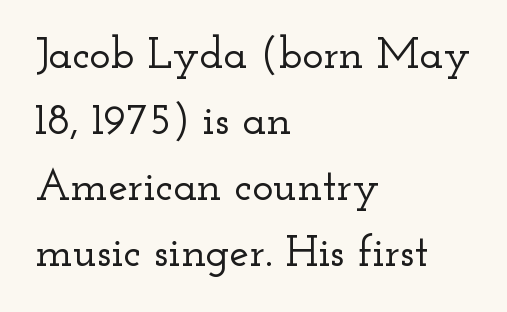
Q: Is the text italic (slanted)? A: No, it is upright.
Q: Is the typeface a serif or a sans-serif typeface? A: Serif.
Q: Is the text underlined? A: No.
Q: How is the paragraph aligned? A: Left-aligned.
Q: Is the spacing between letters normal or unusually wide? A: Normal.
Q: Is the spacing between lines tight, normal or loose? A: Normal.
Q: Width (condensed, normal, or wide)? A: Wide.
Q: Stroke contrast? A: Low.
Q: x-height? A: Small.
Q: Monospaced? A: No.
